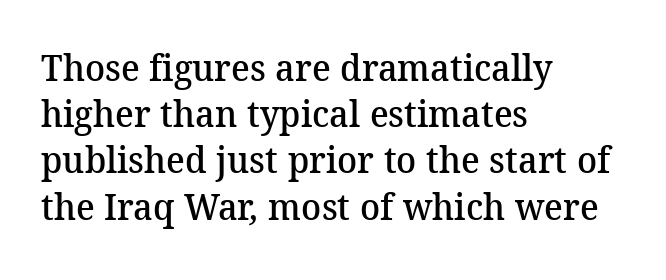
Q: Is the text bold? A: Semi-bold.
Q: Is the typeface a serif or a sans-serif typeface? A: Serif.
Q: Is the text underlined? A: No.
Q: How is the paragraph aligned? A: Left-aligned.
Q: Is the spacing between letters normal or unusually wide? A: Normal.
Q: Is the spacing between lines tight, normal or loose? A: Normal.
Q: Width (condensed, normal, or wide)? A: Normal.
Q: Stroke contrast? A: Medium.
Q: x-height? A: Medium.
Q: Monospaced? A: No.
